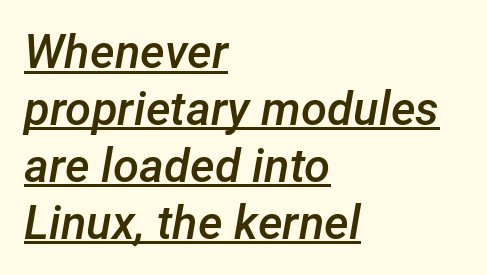
Q: Is the text bold? A: Semi-bold.
Q: Is the text italic (slanted)? A: Yes, it leans right by about 12 degrees.
Q: Is the text underlined? A: Yes.
Q: How is the paragraph aligned? A: Left-aligned.
Q: Is the spacing between letters normal or unusually wide? A: Normal.
Q: Width (condensed, normal, or wide)? A: Normal.
Q: Stroke contrast? A: Low.
Q: x-height? A: Medium.
Q: Monospaced? A: No.
